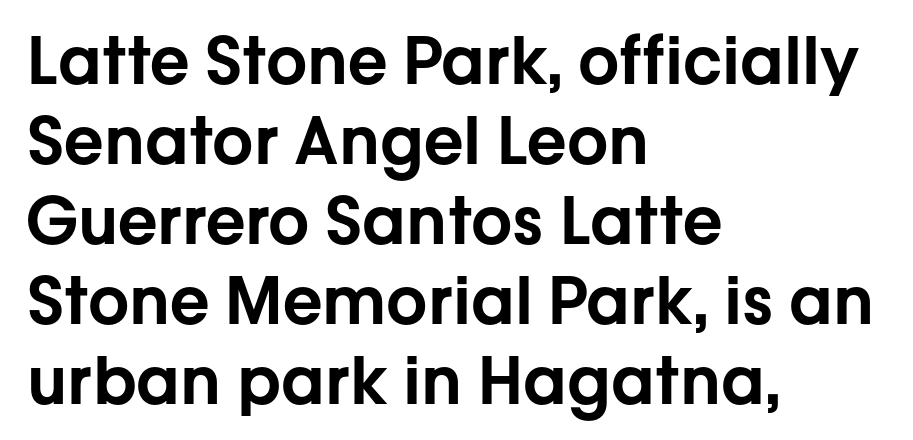
Look at the bottom of the vertical strokes: they stop flat, with no serifs. What stands out about the letter spacing? Nothing — it is the standard amount. Proportional: the letters do not fall into vertical columns. Posture: vertical. The area under the type is left untouched. This rendering uses left alignment, leaving the right contour irregular.
